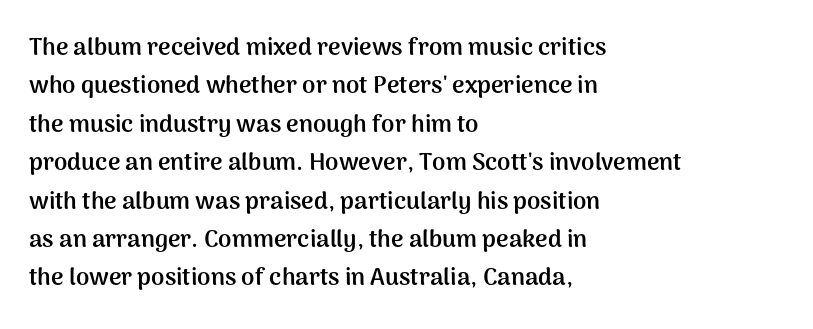
{"italic": "no", "bold": "yes", "underline": "no", "align": "left", "line_spacing": "normal", "line_spacing_ratio": 1.6, "letter_spacing": "normal", "letter_spacing_em": 0.0, "glyph_px": 24}
